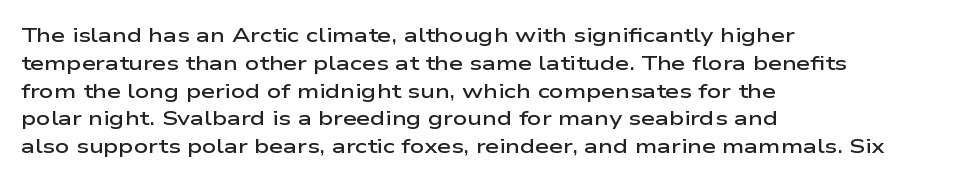
Q: Is the text bold? A: Semi-bold.
Q: Is the text italic (slanted)? A: No, it is upright.
Q: Is the text underlined? A: No.
Q: How is the paragraph aligned? A: Left-aligned.
Q: Is the spacing between letters normal or unusually wide? A: Normal.
Q: Is the spacing between lines tight, normal or loose? A: Normal.
